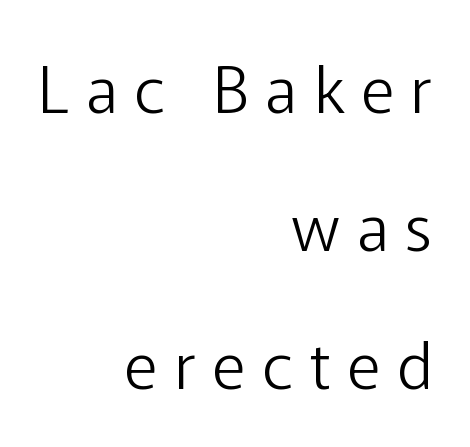
Character widths vary here, with narrow letters taking less room than wide ones. This rendering uses right alignment, leaving the left contour irregular. Letter spacing: wide. Underlining? Definitely not there. Notice the wide empty band between every row — that's loose leading.
